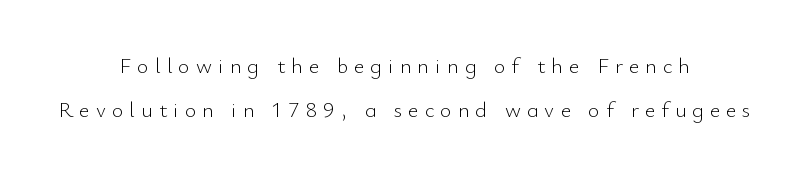
Q: Is the text bold? A: No.
Q: Is the text italic (slanted)? A: No, it is upright.
Q: Is the text underlined? A: No.
Q: How is the paragraph aligned? A: Centered.
Q: Is the spacing between letters normal or unusually wide? A: Unusually wide.
Q: Is the spacing between lines tight, normal or loose? A: Loose.
